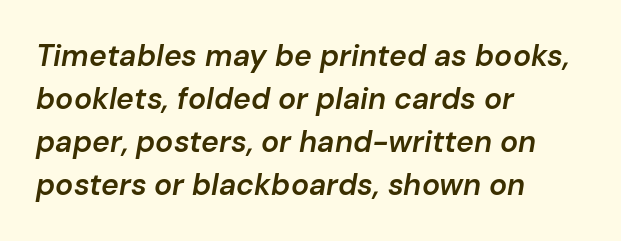
{"italic": "yes", "lean": "right", "slant_degrees": 10, "bold": "semi", "weight": "semibold", "width": "normal", "stroke_contrast": "low", "x_height": "medium", "monospaced": "no", "underline": "no", "align": "left", "line_spacing": "normal", "line_spacing_ratio": 1.43, "letter_spacing": "normal", "letter_spacing_em": 0.0, "glyph_px": 30}
